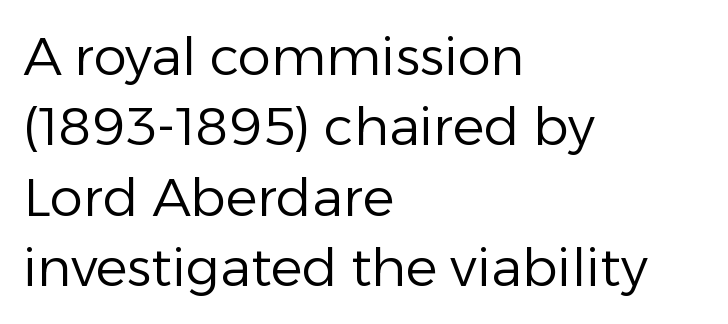
The image shows 53 px regular-weight sans-serif type, upright; set left-aligned, normal line spacing (1.33x), normal letter spacing, not underlined; low stroke contrast and a medium x-height.
